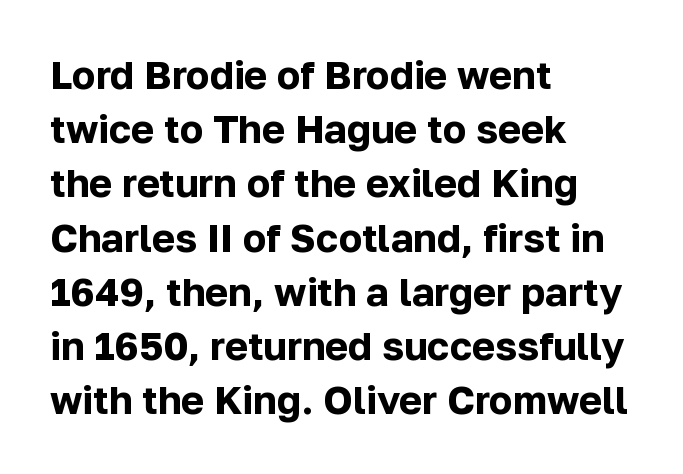
The rendering anchors every line to the left-hand side. The passage shown is typed in a proportional face where columns would drift. This is roman type, the default non-slanted kind. The baseline area is clear. Glyph-to-glyph distance matches everyday printed text.
